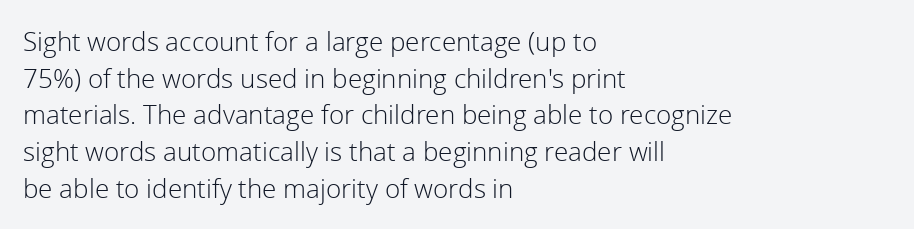
{"italic": "no", "bold": "no", "underline": "no", "align": "left", "line_spacing": "normal", "line_spacing_ratio": 1.41, "letter_spacing": "normal", "letter_spacing_em": 0.0, "glyph_px": 26}
